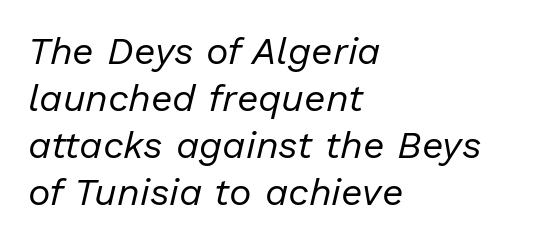
The image shows 38 px regular-weight type, italic (leaning right); set left-aligned, line spacing 1.24x, normal letter spacing, not underlined; low stroke contrast and a medium x-height.
